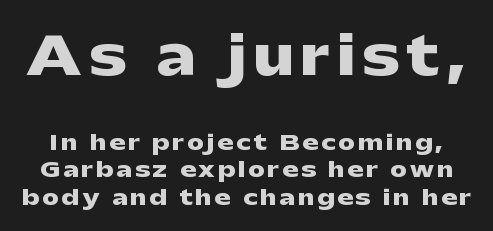
{"serif": "no", "italic": "no", "bold": "yes", "weight": "heavy", "width": "wide", "stroke_contrast": "low", "x_height": "medium", "monospaced": "no", "underline": "no", "line_spacing": "normal", "line_spacing_ratio": 1.3, "larger_block": "first", "size_ratio": 2.48, "glyph_px": 52}
